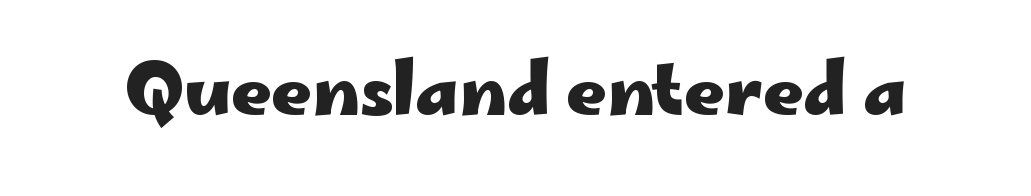
The image shows 70 px heavy, wide sans-serif type, upright; set normal letter spacing, not underlined; low stroke contrast and a small x-height.
